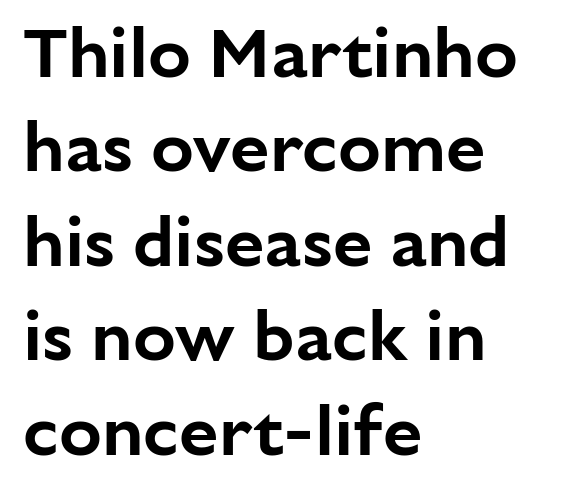
Q: Is the text italic (slanted)? A: No, it is upright.
Q: Is the typeface a serif or a sans-serif typeface? A: Sans-serif.
Q: Is the text underlined? A: No.
Q: How is the paragraph aligned? A: Left-aligned.
Q: Is the spacing between letters normal or unusually wide? A: Normal.
Q: Is the spacing between lines tight, normal or loose? A: Normal.
Q: Width (condensed, normal, or wide)? A: Normal.
Q: Stroke contrast? A: Low.
Q: x-height? A: Medium.
Q: Monospaced? A: No.
